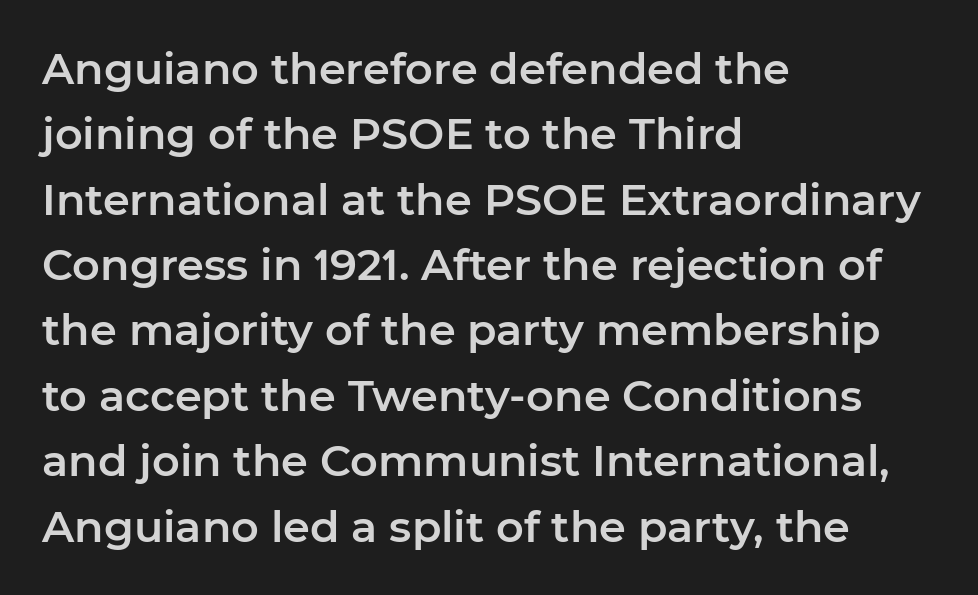
The image shows 43 px sans-serif type, upright; set left-aligned, normal line spacing (1.52x), normal letter spacing, not underlined; low stroke contrast and a medium x-height.
